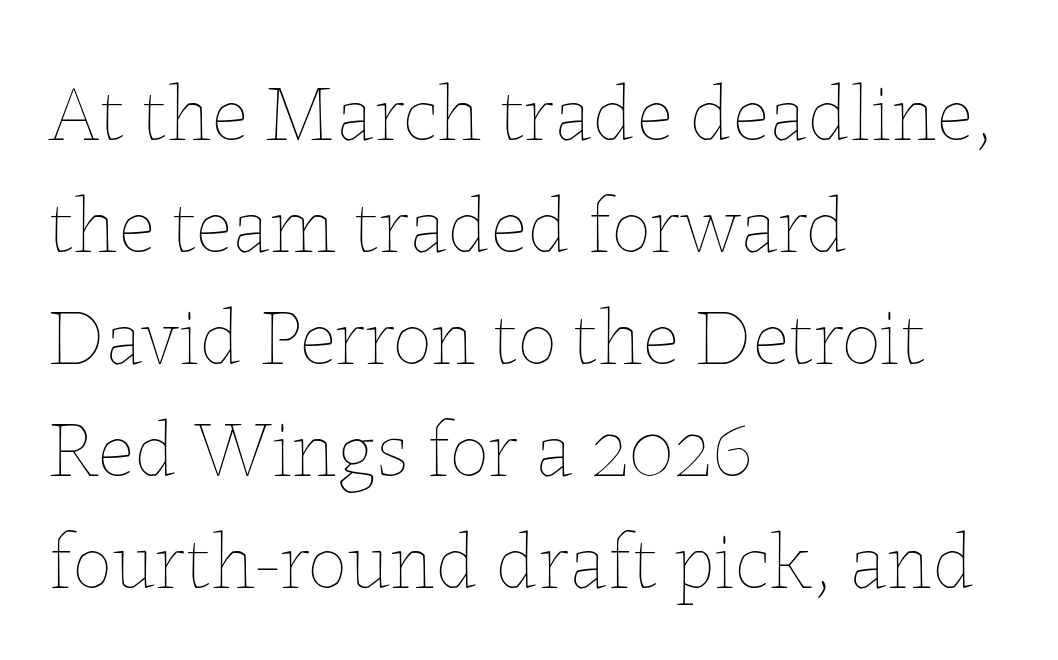
The image shows 80 px thin type, upright; set left-aligned, normal line spacing (1.4x), normal letter spacing, not underlined; low stroke contrast and a medium x-height.
